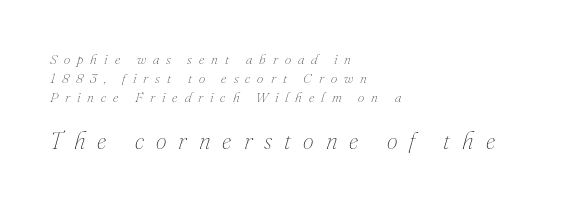
{"italic": "yes", "lean": "right", "slant_degrees": 16, "bold": "no", "underline": "no", "align": "left", "line_spacing": "normal", "line_spacing_ratio": 1.34, "letter_spacing": "wide", "letter_spacing_em": 0.5, "larger_block": "second", "size_ratio": 1.71, "glyph_px": 24}
